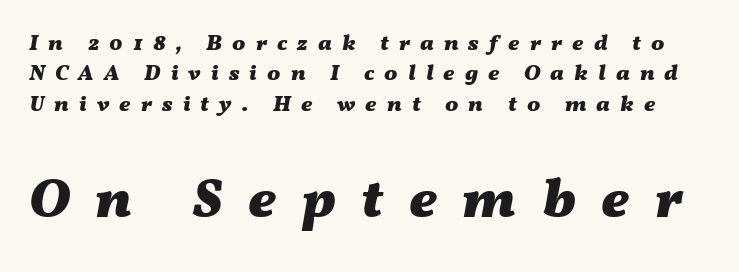
Q: Is the text bold? A: Yes.
Q: Is the text italic (slanted)? A: Yes, it leans right by about 11 degrees.
Q: Is the text underlined? A: No.
Q: Is the spacing between letters normal or unusually wide? A: Unusually wide.
Q: Is the spacing between lines tight, normal or loose? A: Normal.
Q: Which block of text is set in a larger size, the first (top) or the second (bottom)? A: The second (bottom) one.
Q: Width (condensed, normal, or wide)? A: Wide.
Q: Stroke contrast? A: Medium.
Q: x-height? A: Medium.
Q: Monospaced? A: No.
